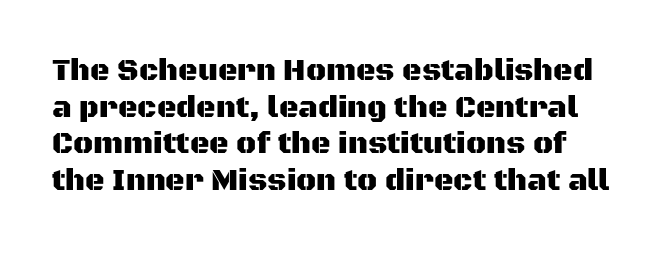
Plain, unruled lines of type. The letterforms sit shoulder to shoulder at normal distance. Here the designer chose a conventional face with non-uniform glyph widths. Every stem runs plumb, perpendicular to the baseline.
